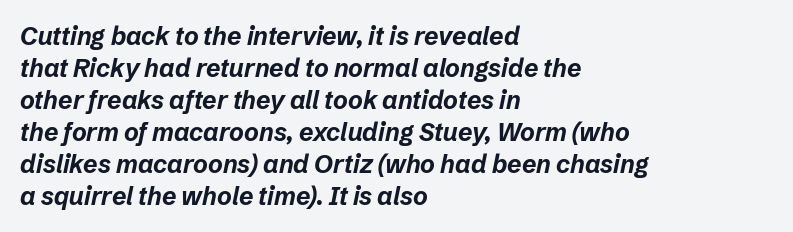
How would I describe the line gaps? Plain and ordinary. This rendering uses left alignment, leaving the right contour irregular. Tall strokes in this sample are angled rather than plumb. Compared with typical body copy, the letter spacing here is the same. Does the weight exceed regular? Yes, all the way to bold. The glyphs are unaccompanied by any horizontal stroke below them.
